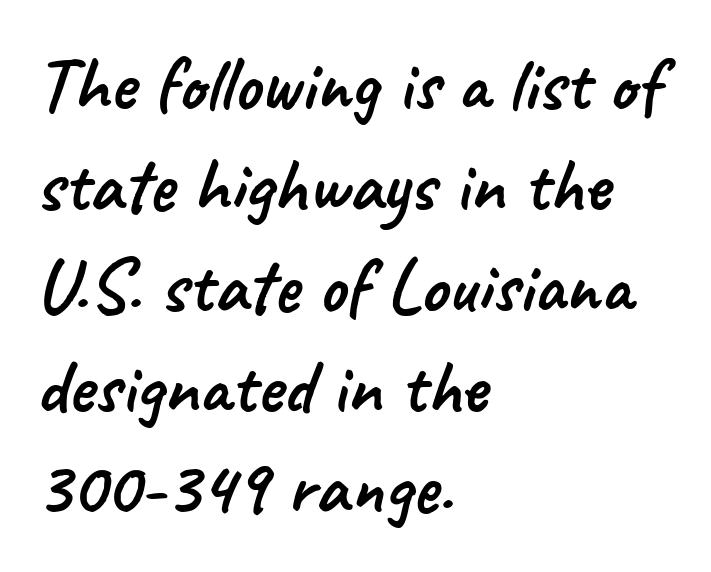
The image shows 77 px sans-serif type; set left-aligned, normal line spacing (1.31x), normal letter spacing, not underlined; low stroke contrast and a small x-height.
